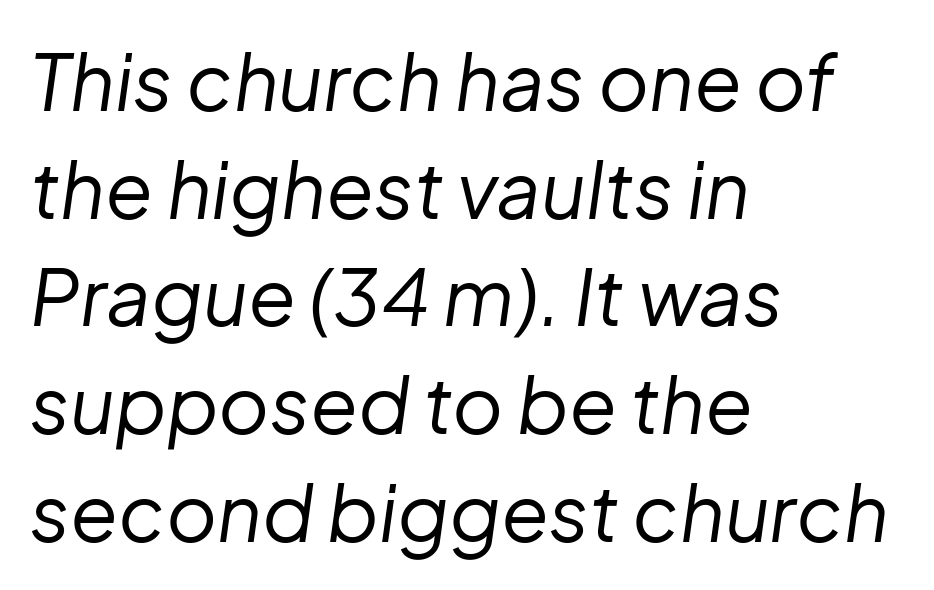
In CSS terms this would be text-align: left. The passage shown is typed in a proportional face where columns would drift. Slant detected: the letters are inclined. The rows are spaced the way most documents space them. A light-to-regular cut is what we see here.
